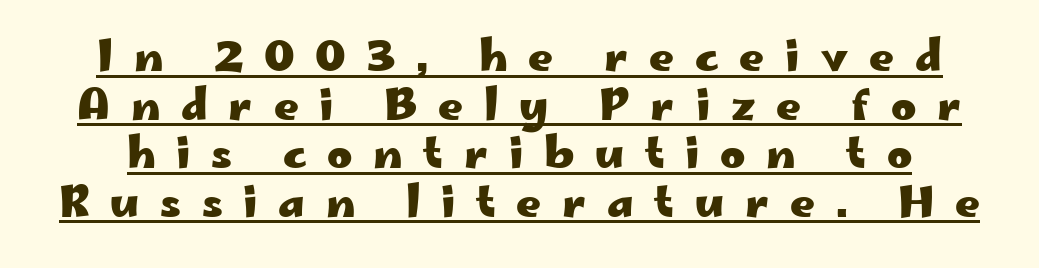
The image shows 43 px heavy, wide sans-serif type, upright; set tight line spacing (1.13x), unusually wide letter spacing (+0.48 em), underlined; low stroke contrast and a small x-height.
